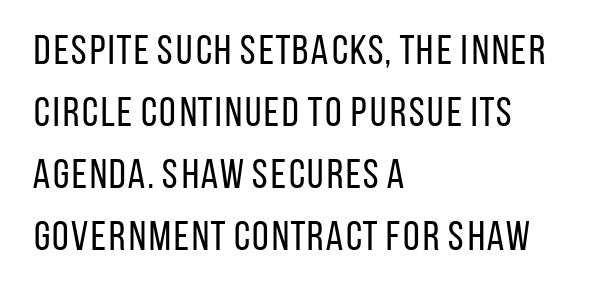
Q: Is the text bold? A: No.
Q: Is the text italic (slanted)? A: No, it is upright.
Q: Is the typeface a serif or a sans-serif typeface? A: Sans-serif.
Q: Is the text underlined? A: No.
Q: How is the paragraph aligned? A: Left-aligned.
Q: Is the spacing between letters normal or unusually wide? A: Normal.
Q: Is the spacing between lines tight, normal or loose? A: Normal.
Q: Width (condensed, normal, or wide)? A: Condensed.
Q: Stroke contrast? A: Low.
Q: x-height? A: Large.
Q: Monospaced? A: No.
